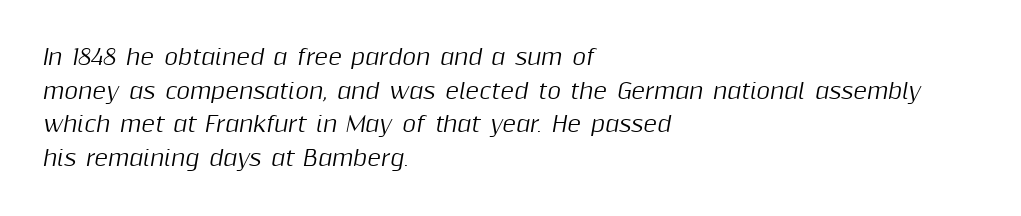
{"italic": "yes", "lean": "right", "slant_degrees": 10, "underline": "no", "align": "left", "line_spacing": "normal", "line_spacing_ratio": 1.6, "letter_spacing": "normal", "letter_spacing_em": 0.0, "glyph_px": 21}
